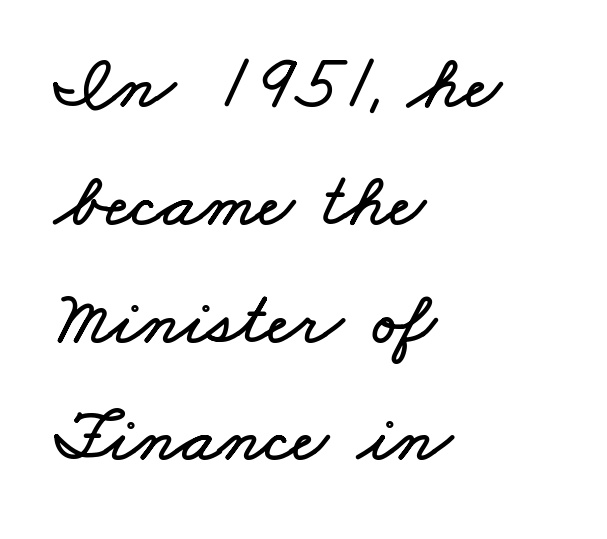
How would I describe the line gaps? Plain and ordinary. The face used here is proportionally spaced, like ordinary book or web type. This rendering uses left alignment, leaving the right contour irregular. The string is rendered with underlining switched off.
